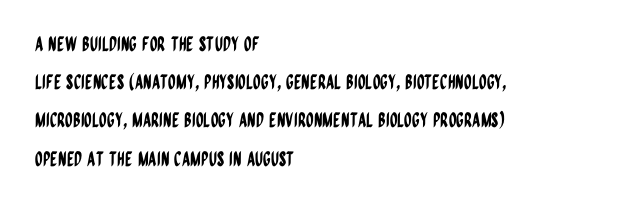
{"italic": "no", "underline": "no", "align": "left", "line_spacing": "loose", "line_spacing_ratio": 1.91, "letter_spacing": "normal", "letter_spacing_em": 0.0, "glyph_px": 20}
